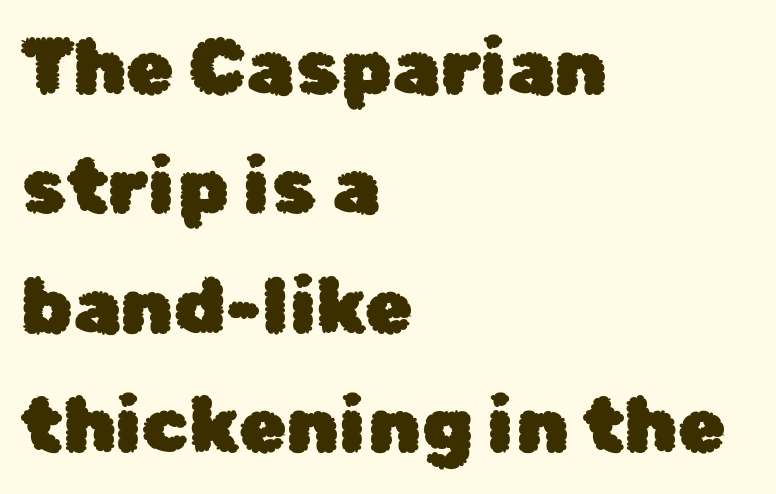
Q: Is the text italic (slanted)? A: No, it is upright.
Q: Is the typeface a serif or a sans-serif typeface? A: Sans-serif.
Q: Is the text underlined? A: No.
Q: How is the paragraph aligned? A: Left-aligned.
Q: Is the spacing between letters normal or unusually wide? A: Normal.
Q: Is the spacing between lines tight, normal or loose? A: Normal.
Q: Width (condensed, normal, or wide)? A: Normal.
Q: Stroke contrast? A: Low.
Q: x-height? A: Medium.
Q: Monospaced? A: No.
